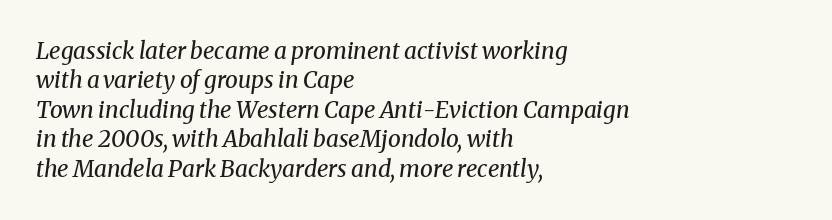
Summary of vertical rhythm: regular, with standard interline spacing. Stems and bowls with no extra thickness — not bold. Short note: letters normally spaced. Beneath every word, the page is bare. The rendering anchors every line to the left-hand side. Rendered with sloped, italic letterforms.
